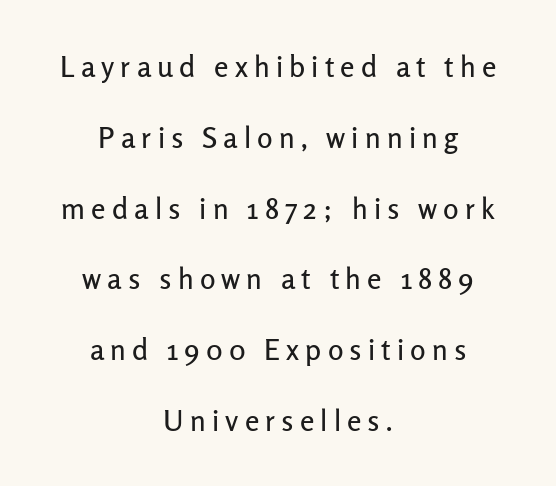
Rows of type keep a wide berth in the vertical direction. The type is letterspaced generously, with wide tracking. This sample uses an upright cut, with every glyph sitting square on the baseline. This sample has the flowing, uneven cadence of proportional lettering.
